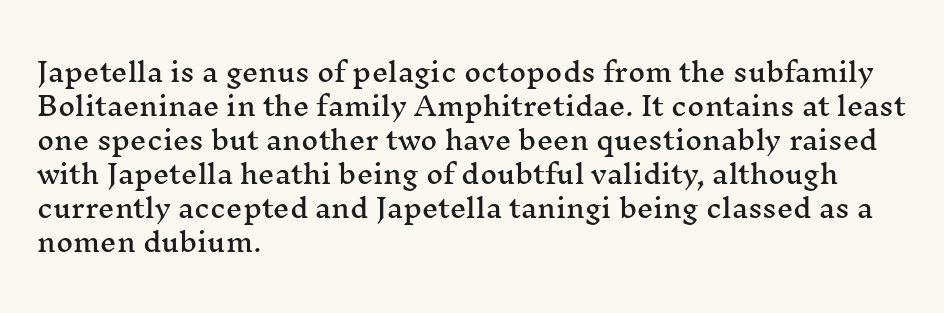
Q: Is the text italic (slanted)? A: No, it is upright.
Q: Is the text underlined? A: No.
Q: How is the paragraph aligned? A: Left-aligned.
Q: Is the spacing between letters normal or unusually wide? A: Normal.
Q: Is the spacing between lines tight, normal or loose? A: Normal.
